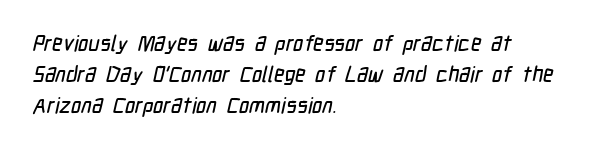
Q: Is the text underlined? A: No.
Q: How is the paragraph aligned? A: Left-aligned.
Q: Is the spacing between letters normal or unusually wide? A: Normal.
Q: Is the spacing between lines tight, normal or loose? A: Normal.
